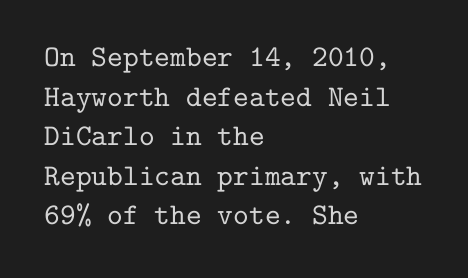
{"serif": "yes", "italic": "no", "width": "normal", "stroke_contrast": "low", "x_height": "medium", "monospaced": "yes", "underline": "no", "align": "left", "line_spacing": "normal", "line_spacing_ratio": 1.32, "letter_spacing": "normal", "letter_spacing_em": 0.0, "glyph_px": 30}
